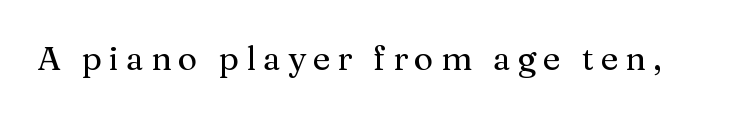
{"serif": "yes", "italic": "no", "width": "normal", "stroke_contrast": "medium", "x_height": "medium", "monospaced": "no", "underline": "no", "letter_spacing": "wide", "letter_spacing_em": 0.21, "glyph_px": 33}
